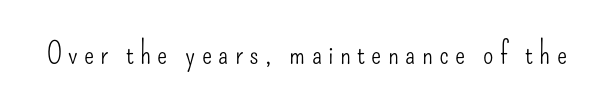
A sans-serif font was chosen for this passage. Do the letters lean? They stand straight. A typesetter would call this proportional, since set widths differ per character. These lines have a slow, spaced-out rhythm from letter to letter. Is this a heavy cut? Hardly; it is regular or lighter. Descenders hang freely into open space.
